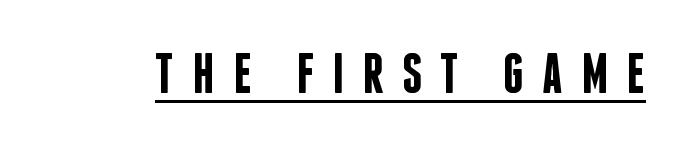
The image shows 57 px semibold, condensed sans-serif type, upright; set unusually wide letter spacing (+0.32 em), underlined; low stroke contrast and a large x-height.
